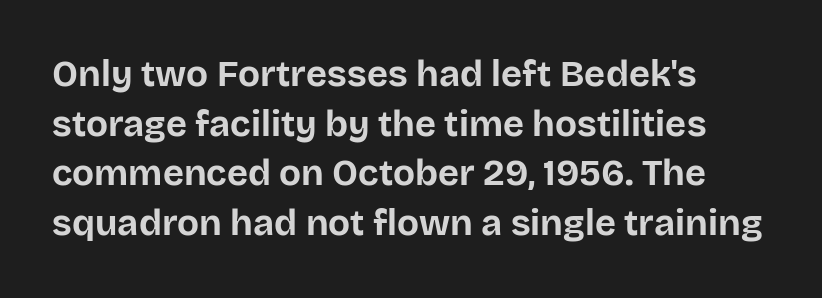
Is there much room between lines? A standard amount, neither cramped nor airy. Every stem runs plumb, perpendicular to the baseline. Honestly, there is no underline to notice here at all. Each letter keeps its own natural width here, so spacing adapts to shape. The lines in this sample share a left origin and differ only in where they stop. Its strokes are broad and dark, the hallmark of bold type.
